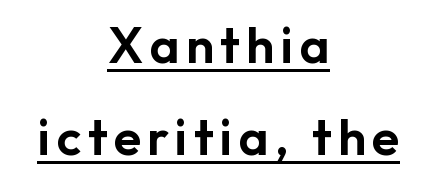
The passage shown is typeset with a sans-serif family. Looks like someone drew a line under every word here. These lines were composed using upright roman letters. Do the characters align in a grid? No, the font is proportional. Where is the straight margin? There isn't one; the lines are centered.
